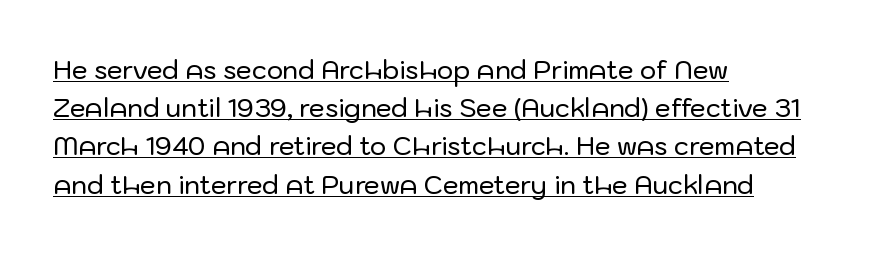
{"italic": "no", "underline": "yes", "align": "left", "line_spacing": "normal", "line_spacing_ratio": 1.53, "letter_spacing": "normal", "letter_spacing_em": 0.0, "glyph_px": 25}
